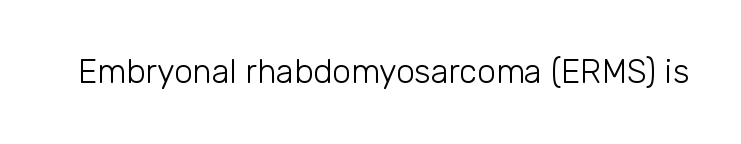
The glyphs in this specimen are sans serif. The cut favours lightness, reaching ordinary text weight at its darkest. Is this a fixed-width face? No — the glyphs have proportional, varying widths. Every stem runs plumb, perpendicular to the baseline. Rule under the text: the space is simply empty.
